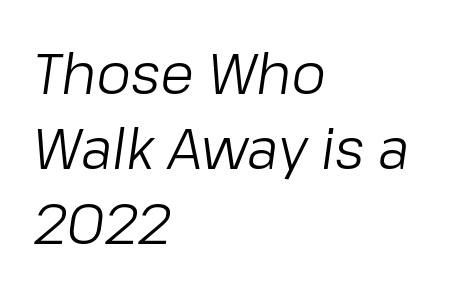
Q: Is the text bold? A: No.
Q: Is the text italic (slanted)? A: Yes, it leans right by about 8 degrees.
Q: Is the text underlined? A: No.
Q: How is the paragraph aligned? A: Left-aligned.
Q: Is the spacing between letters normal or unusually wide? A: Normal.
Q: Is the spacing between lines tight, normal or loose? A: Normal.
Q: Width (condensed, normal, or wide)? A: Normal.
Q: Stroke contrast? A: Low.
Q: x-height? A: Medium.
Q: Monospaced? A: No.
